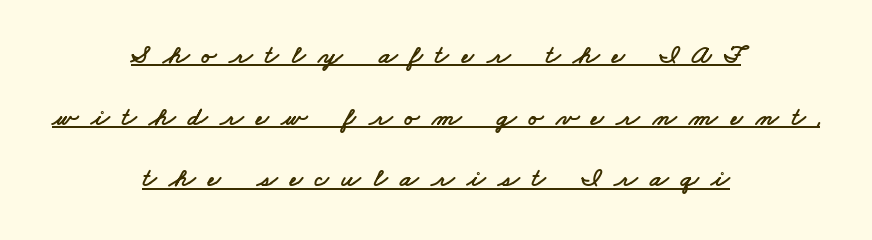
The image shows 27 px text type; set centered, loose line spacing (2.28x), unusually wide letter spacing (+0.47 em), underlined.
